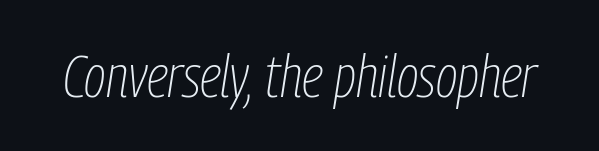
The image shows 58 px thin, condensed type, italic (leaning right); set normal letter spacing, not underlined; low stroke contrast and a medium x-height.
